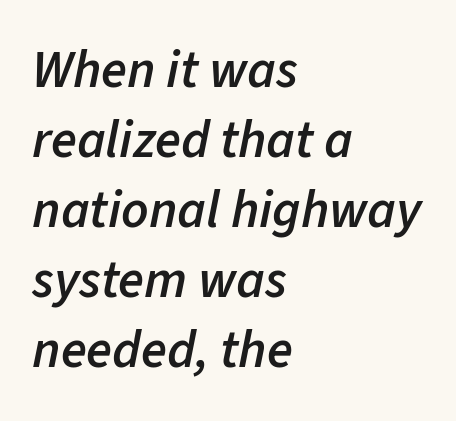
Emphasis-style slanted type is in use. Between one letter and the next there's only the usual sliver of space. Each letter keeps its own natural width here, so spacing adapts to shape. The setting favours the left margin, as ordinary paragraphs usually do. The space directly below the letters is spotless.
